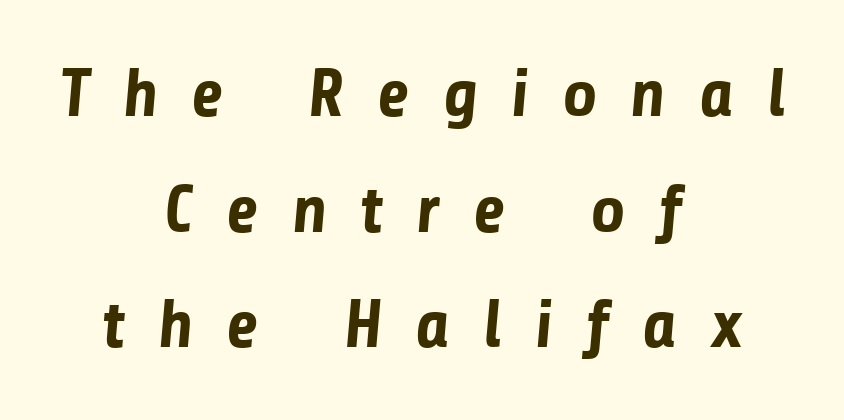
{"serif": "no", "bold": "yes", "weight": "bold", "width": "normal", "stroke_contrast": "low", "x_height": "medium", "monospaced": "no", "underline": "no", "align": "center", "line_spacing": "normal", "line_spacing_ratio": 1.7, "letter_spacing": "wide", "letter_spacing_em": 0.48, "glyph_px": 68}
